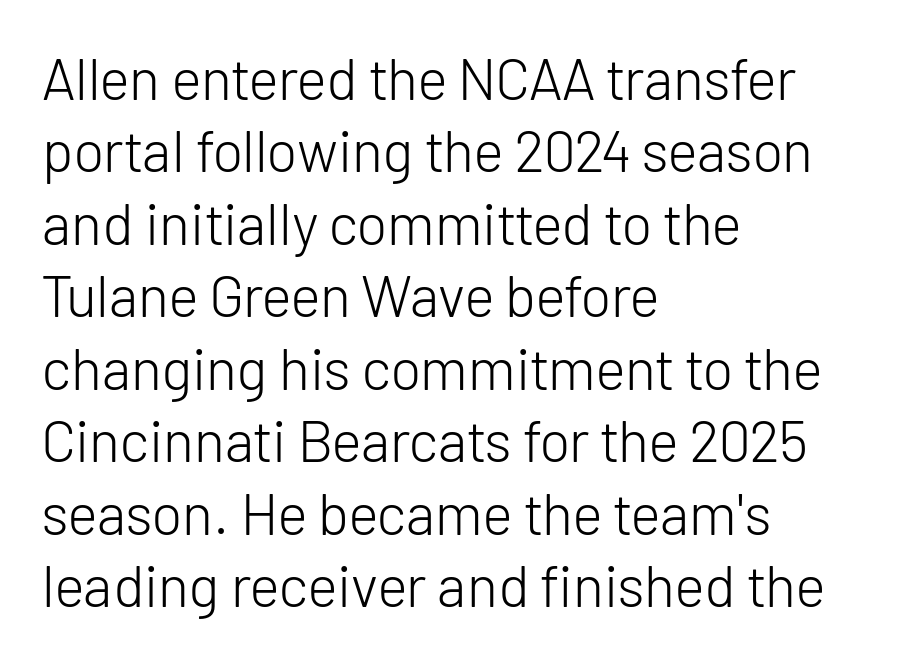
{"serif": "no", "italic": "no", "bold": "no", "weight": "light", "width": "normal", "stroke_contrast": "low", "x_height": "medium", "monospaced": "no", "underline": "no", "align": "left", "line_spacing": "normal", "line_spacing_ratio": 1.25, "letter_spacing": "normal", "letter_spacing_em": 0.0, "glyph_px": 58}
